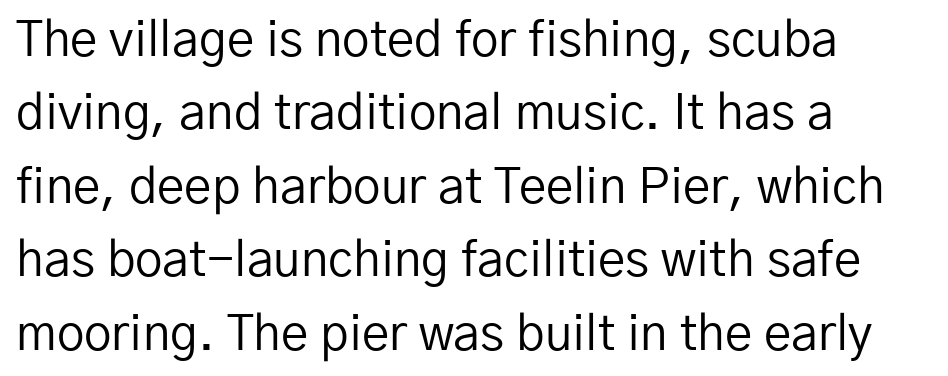
Q: Is the text bold? A: No.
Q: Is the text italic (slanted)? A: No, it is upright.
Q: Is the typeface a serif or a sans-serif typeface? A: Sans-serif.
Q: Is the text underlined? A: No.
Q: How is the paragraph aligned? A: Left-aligned.
Q: Is the spacing between letters normal or unusually wide? A: Normal.
Q: Is the spacing between lines tight, normal or loose? A: Normal.
Q: Width (condensed, normal, or wide)? A: Normal.
Q: Stroke contrast? A: Low.
Q: x-height? A: Medium.
Q: Monospaced? A: No.
